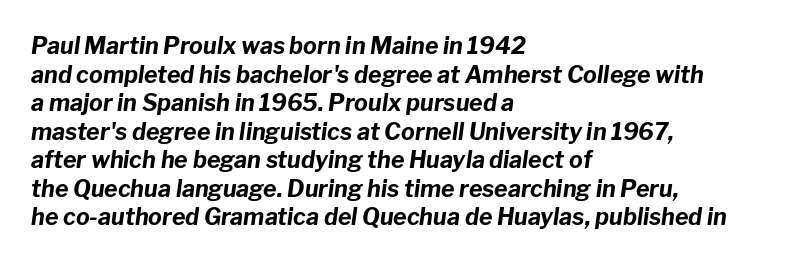
The image shows 23 px bold type, italic (leaning right); set left-aligned, line spacing 1.24x, normal letter spacing, not underlined.
